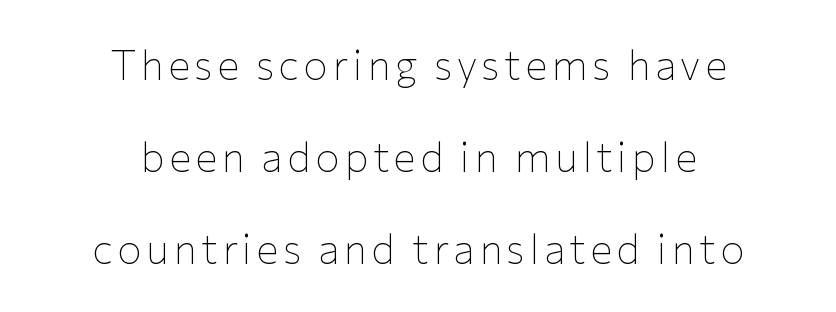
These lines stand farther apart than default settings would place them. The strokes are not fattened; the text isn't bold. In terms of posture, this sample is upright. This rendering uses center alignment, leaving both contours irregular but symmetric. Is this a sans? Yes — the strokes have no serifs.
